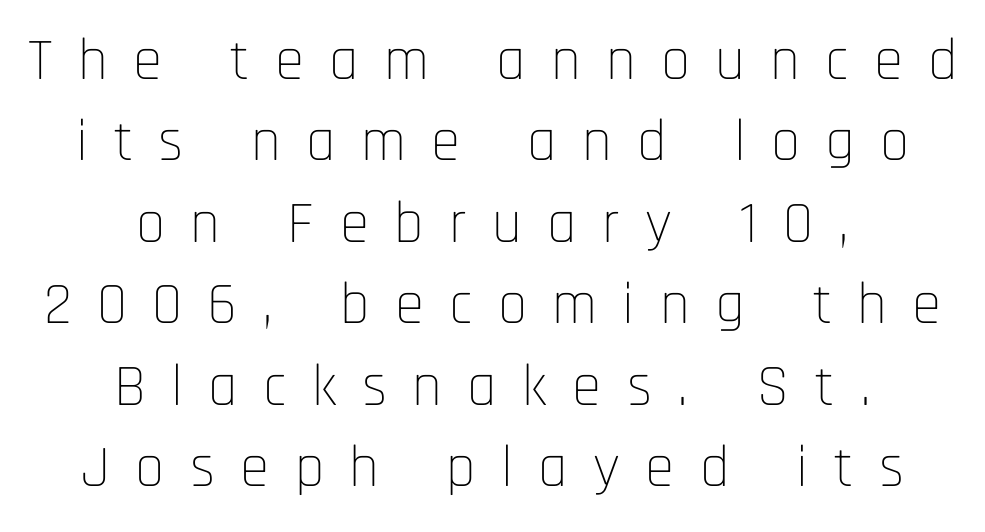
{"serif": "no", "italic": "no", "bold": "no", "weight": "thin", "width": "condensed", "stroke_contrast": "low", "x_height": "large", "monospaced": "no", "underline": "no", "align": "center", "line_spacing": "normal", "line_spacing_ratio": 1.38, "letter_spacing": "wide", "letter_spacing_em": 0.43, "glyph_px": 59}
